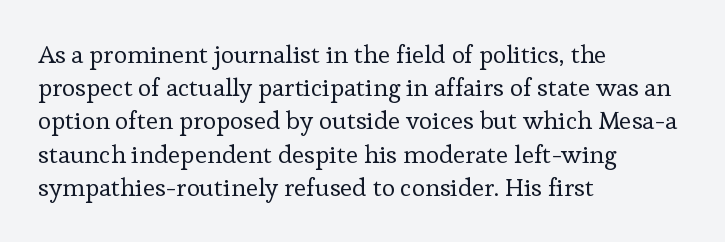
Q: Is the text bold? A: No.
Q: Is the text italic (slanted)? A: No, it is upright.
Q: Is the text underlined? A: No.
Q: How is the paragraph aligned? A: Left-aligned.
Q: Is the spacing between letters normal or unusually wide? A: Normal.
Q: Is the spacing between lines tight, normal or loose? A: Normal.
